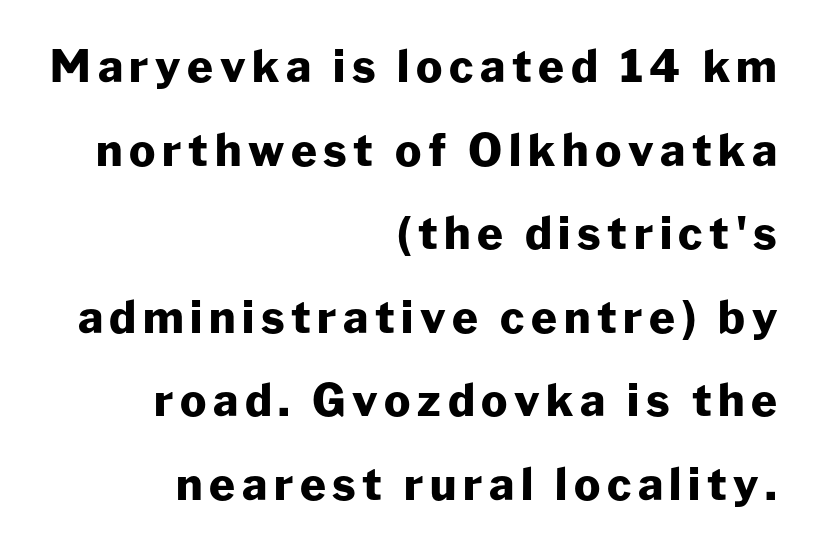
A great deal of white space separates one row of letters from the next. The strip under each line holds only bare page. This is roman type, the default non-slanted kind. The paragraph shown leans on its right margin. The letters carry no serifs — their stems end cleanly without finishing strokes.
